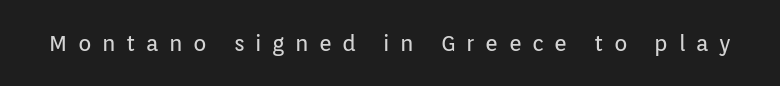
{"italic": "no", "bold": "no", "underline": "no", "letter_spacing": "wide", "letter_spacing_em": 0.48, "glyph_px": 22}
